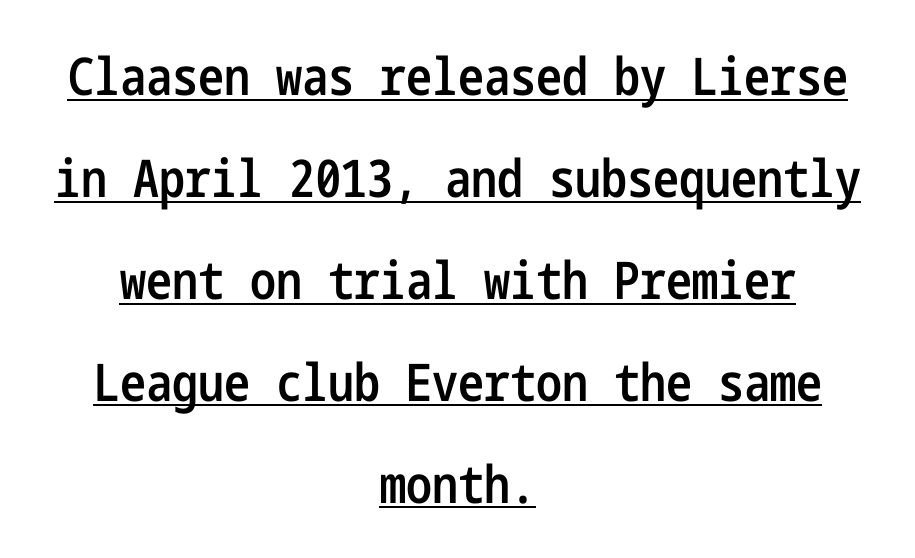
Q: Is the text bold? A: Semi-bold.
Q: Is the text italic (slanted)? A: No, it is upright.
Q: Is the typeface a serif or a sans-serif typeface? A: Sans-serif.
Q: Is the text underlined? A: Yes.
Q: How is the paragraph aligned? A: Centered.
Q: Is the spacing between letters normal or unusually wide? A: Normal.
Q: Is the spacing between lines tight, normal or loose? A: Loose.
Q: Width (condensed, normal, or wide)? A: Condensed.
Q: Stroke contrast? A: Low.
Q: x-height? A: Medium.
